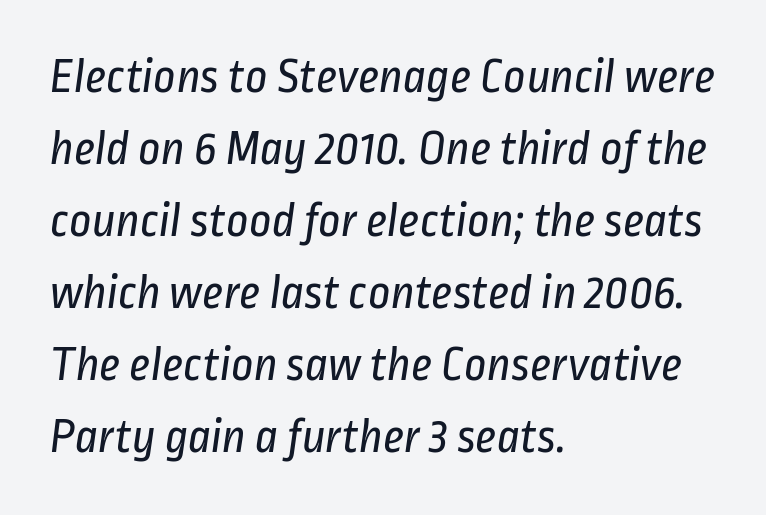
The space between consecutive lines is moderate. Serifs: no, the terminals of the letterforms are clean. Heaviness? Minimal to ordinary, like unemphasized prose. The foot of each line stays bare and open.
